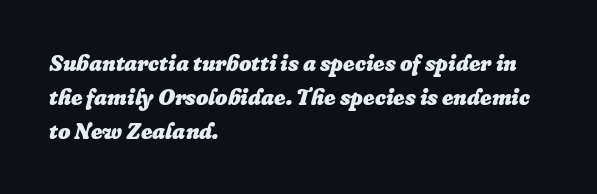
The rendering uses a bold face; every stroke is thick and dark. Honestly, there is no underline to notice here at all. When letters slant like this, we call the style italic. The lines in this sample share a left origin and differ only in where they stop. Regular leading. The rendering keeps characters at their native spacing.
